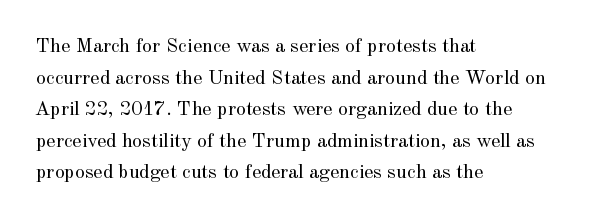
The image shows 20 px text type, upright; set left-aligned, normal line spacing (1.58x), normal letter spacing, not underlined.
